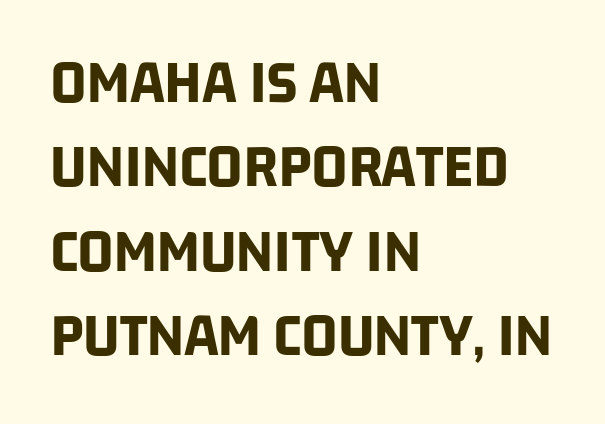
{"serif": "no", "bold": "yes", "weight": "bold", "width": "condensed", "stroke_contrast": "low", "x_height": "large", "monospaced": "no", "underline": "no", "align": "left", "line_spacing": "normal", "line_spacing_ratio": 1.34, "letter_spacing": "normal", "letter_spacing_em": 0.0, "glyph_px": 63}
